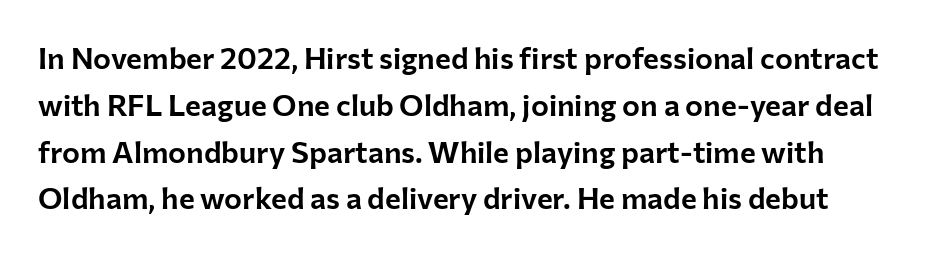
The image shows 30 px sans-serif type, upright; set normal line spacing (1.56x), normal letter spacing, not underlined; low stroke contrast and a medium x-height.
